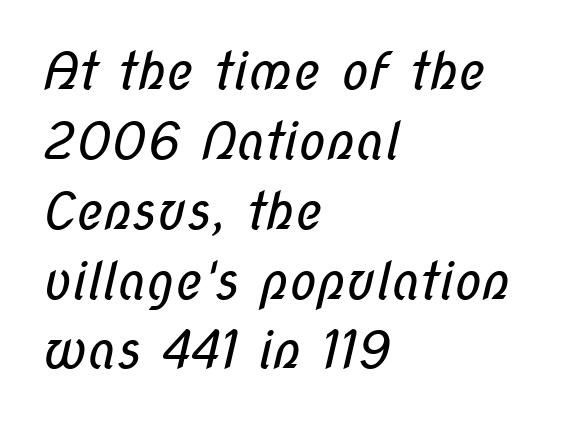
Q: Is the text bold? A: No.
Q: Is the typeface a serif or a sans-serif typeface? A: Sans-serif.
Q: Is the text underlined? A: No.
Q: How is the paragraph aligned? A: Left-aligned.
Q: Is the spacing between letters normal or unusually wide? A: Normal.
Q: Is the spacing between lines tight, normal or loose? A: Normal.
Q: Width (condensed, normal, or wide)? A: Condensed.
Q: Stroke contrast? A: Low.
Q: x-height? A: Medium.
Q: Monospaced? A: No.
